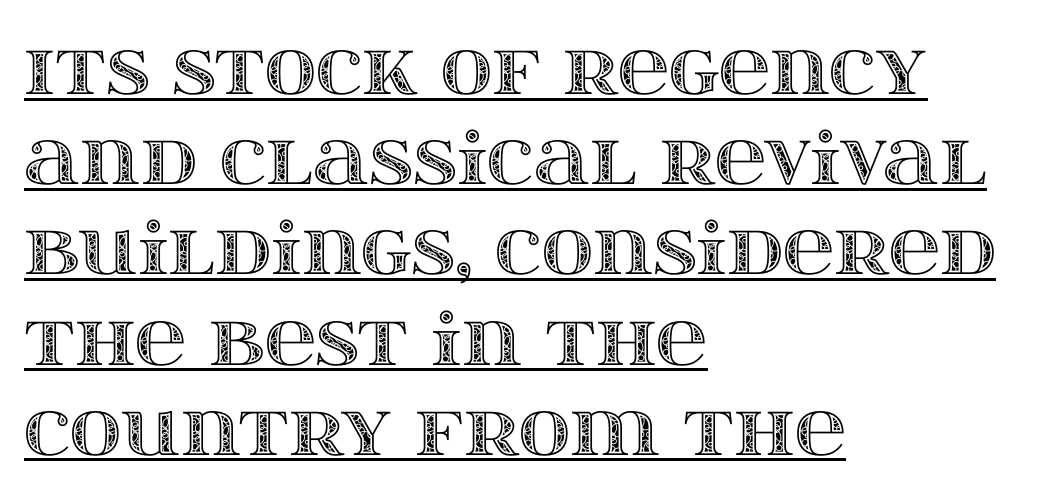
The image shows 71 px wide type, upright; set left-aligned, normal line spacing (1.27x), normal letter spacing, underlined; a large x-height.
